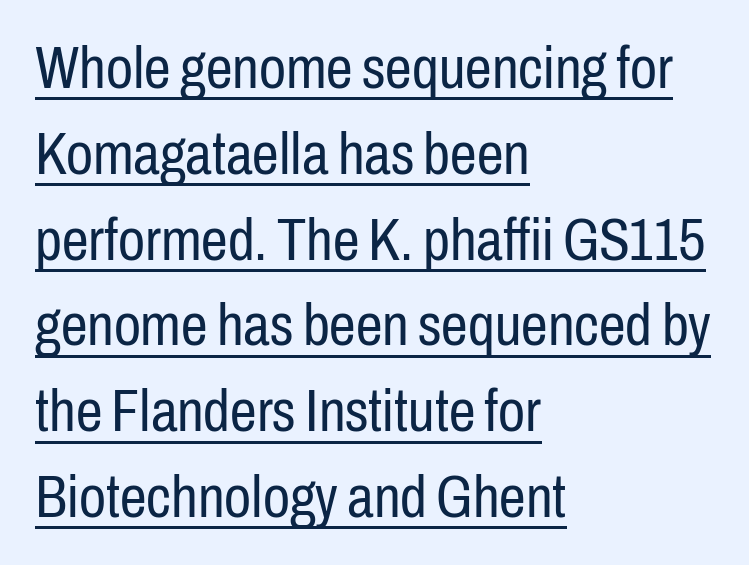
The image shows 60 px regular-weight, condensed sans-serif type, upright; set left-aligned, normal line spacing (1.43x), normal letter spacing, underlined; low stroke contrast and a medium x-height.
